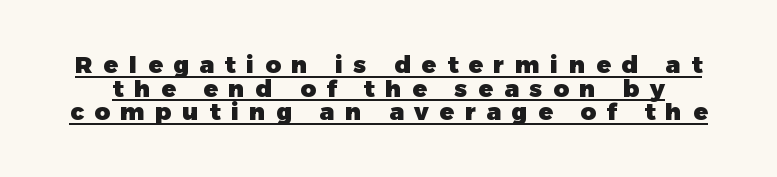
Q: Is the text bold? A: Yes.
Q: Is the text italic (slanted)? A: No, it is upright.
Q: Is the text underlined? A: Yes.
Q: Is the spacing between letters normal or unusually wide? A: Unusually wide.
Q: Is the spacing between lines tight, normal or loose? A: Tight.
